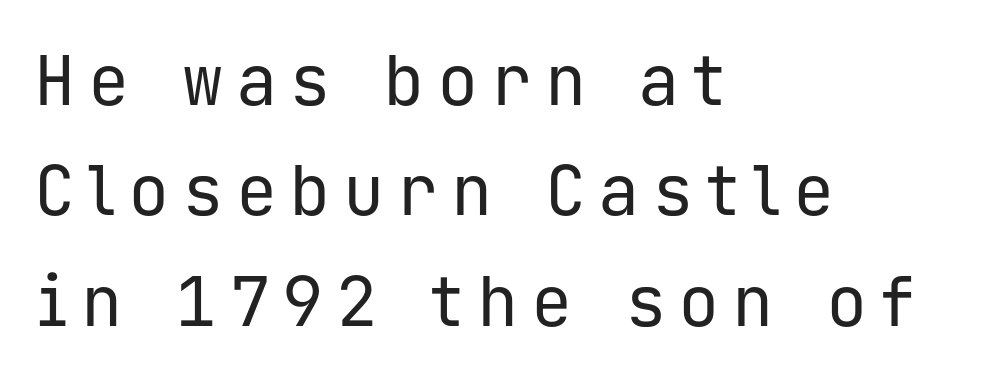
The face used here is a sans, in the tradition of grotesques and geometrics. Think standard paragraph weight, or any step lighter than that. Every stem runs plumb, perpendicular to the baseline. Any mark beneath the type? The region is blank.
